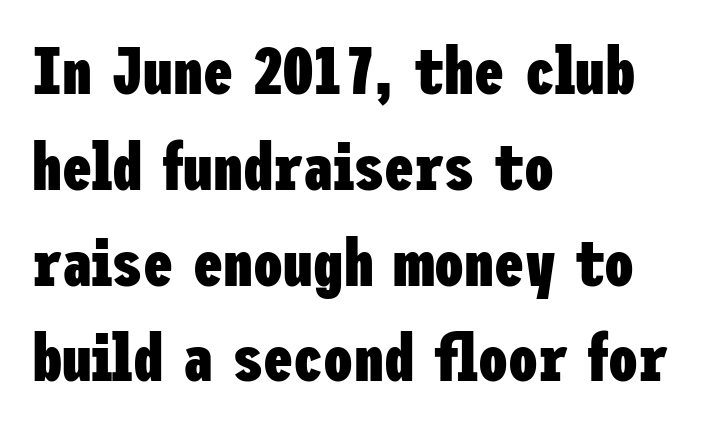
Alignment: flush left. Regarding serifs, this sample does without them. Just letters on the line, the space beneath them empty. Quick note: not italic, upright.
